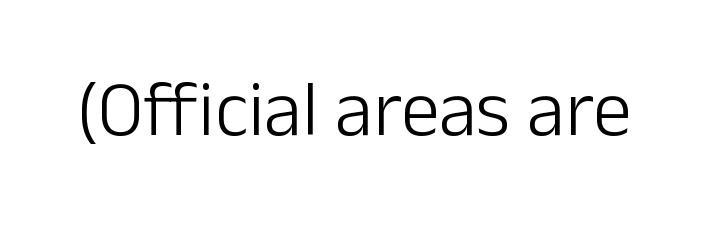
The image shows 78 px light sans-serif type, upright; set normal letter spacing, not underlined; low stroke contrast and a medium x-height.
